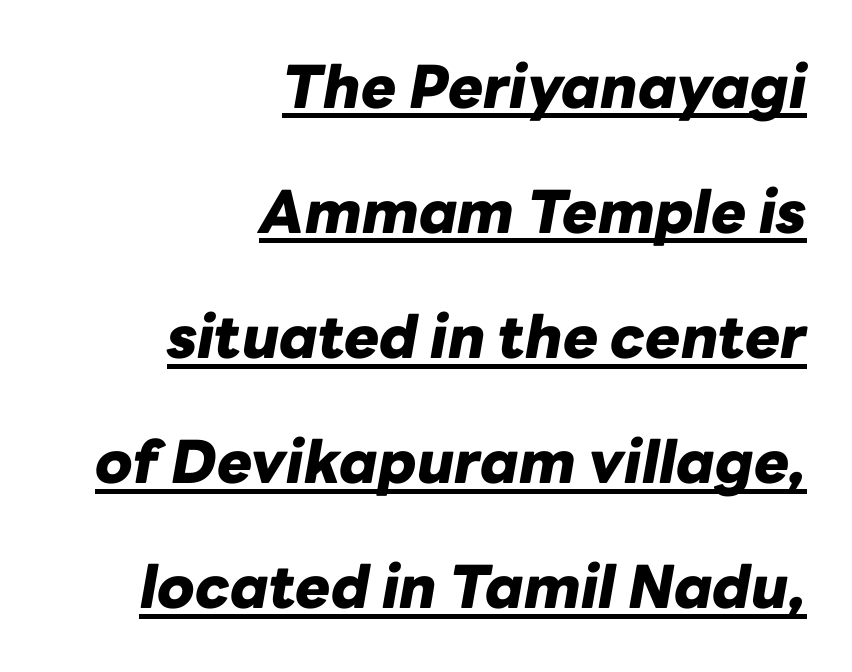
The image shows 59 px heavy type, italic (leaning right); set right-aligned, loose line spacing (2.12x), normal letter spacing, underlined; low stroke contrast and a medium x-height.
